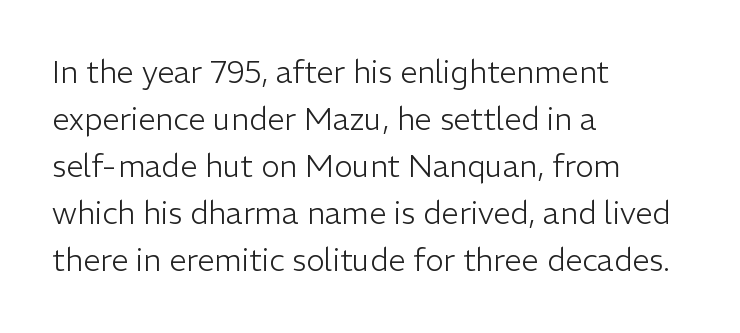
{"serif": "no", "italic": "no", "bold": "no", "weight": "light", "width": "normal", "stroke_contrast": "low", "x_height": "medium", "monospaced": "no", "underline": "no", "align": "left", "line_spacing": "normal", "line_spacing_ratio": 1.52, "letter_spacing": "normal", "letter_spacing_em": 0.0, "glyph_px": 31}
